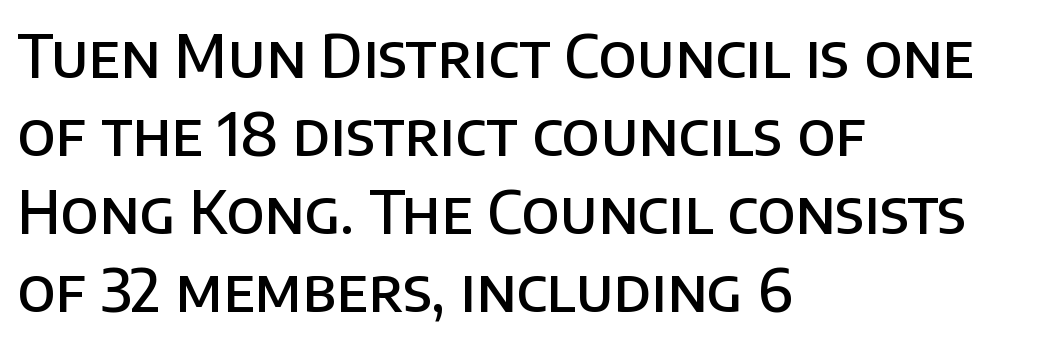
The image shows 59 px semibold sans-serif type, upright; set left-aligned, normal line spacing (1.32x), normal letter spacing, not underlined; low stroke contrast and a large x-height.
